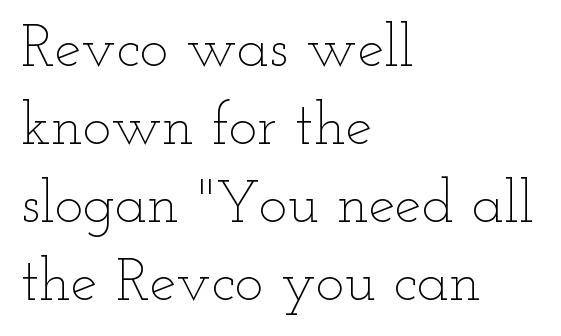
Q: Is the text bold? A: No.
Q: Is the text italic (slanted)? A: No, it is upright.
Q: Is the text underlined? A: No.
Q: How is the paragraph aligned? A: Left-aligned.
Q: Is the spacing between letters normal or unusually wide? A: Normal.
Q: Is the spacing between lines tight, normal or loose? A: Normal.
Q: Width (condensed, normal, or wide)? A: Wide.
Q: Stroke contrast? A: Low.
Q: x-height? A: Small.
Q: Monospaced? A: No.
